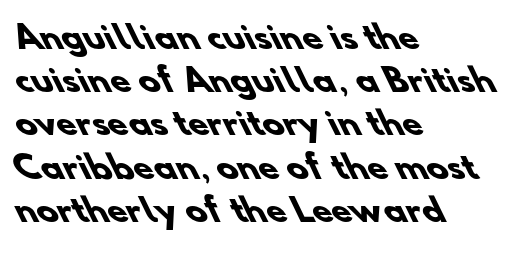
The image shows 32 px heavy sans-serif type; set left-aligned, normal line spacing (1.35x), normal letter spacing, not underlined; low stroke contrast and a small x-height.
